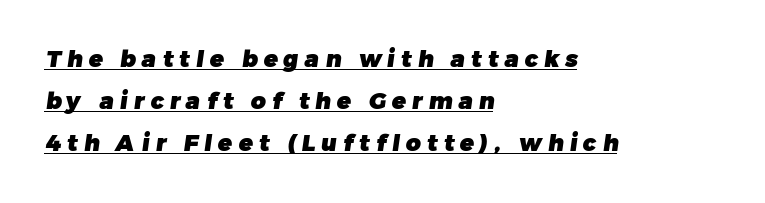
Q: Is the text bold? A: Yes.
Q: Is the text underlined? A: Yes.
Q: How is the paragraph aligned? A: Left-aligned.
Q: Is the spacing between letters normal or unusually wide? A: Unusually wide.
